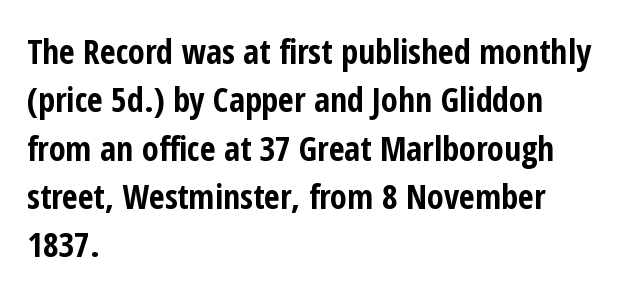
{"serif": "no", "italic": "no", "bold": "yes", "weight": "bold", "width": "condensed", "stroke_contrast": "low", "x_height": "medium", "monospaced": "no", "underline": "no", "align": "left", "line_spacing": "normal", "line_spacing_ratio": 1.42, "letter_spacing": "normal", "letter_spacing_em": 0.0, "glyph_px": 34}
